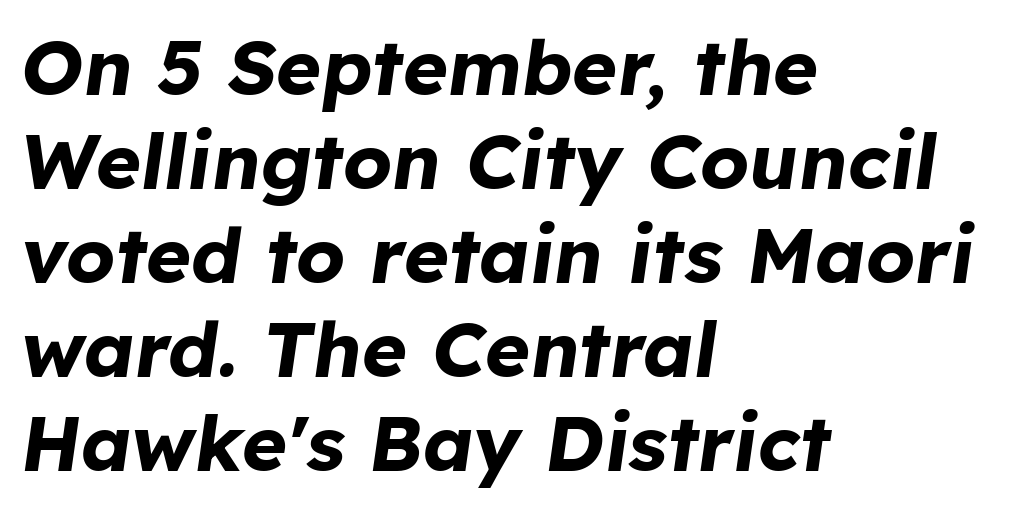
{"italic": "yes", "lean": "right", "slant_degrees": 8, "bold": "yes", "weight": "bold", "width": "normal", "stroke_contrast": "low", "x_height": "medium", "monospaced": "no", "underline": "no", "align": "left", "line_spacing_ratio": 1.22, "letter_spacing": "normal", "letter_spacing_em": 0.0, "glyph_px": 77}
